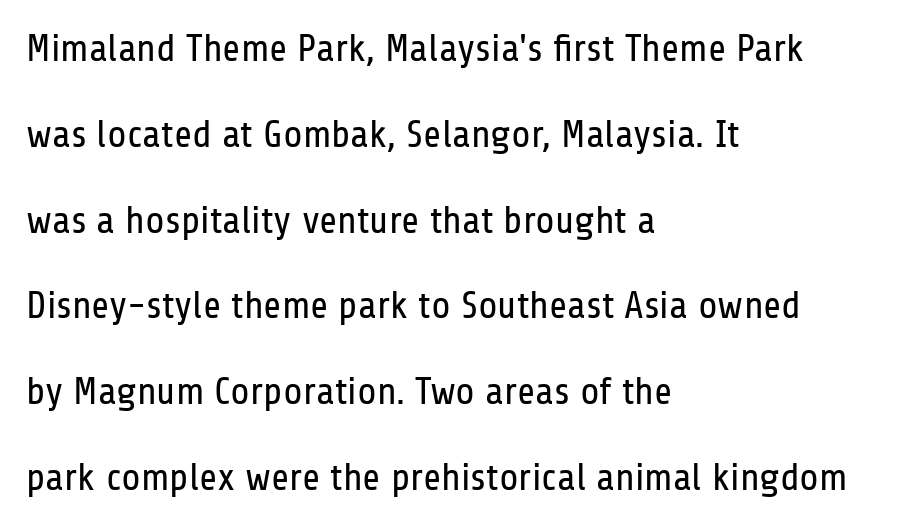
Q: Is the text bold? A: No.
Q: Is the text italic (slanted)? A: No, it is upright.
Q: Is the typeface a serif or a sans-serif typeface? A: Sans-serif.
Q: Is the text underlined? A: No.
Q: How is the paragraph aligned? A: Left-aligned.
Q: Is the spacing between letters normal or unusually wide? A: Normal.
Q: Is the spacing between lines tight, normal or loose? A: Loose.
Q: Width (condensed, normal, or wide)? A: Condensed.
Q: Stroke contrast? A: Low.
Q: x-height? A: Medium.
Q: Monospaced? A: No.
